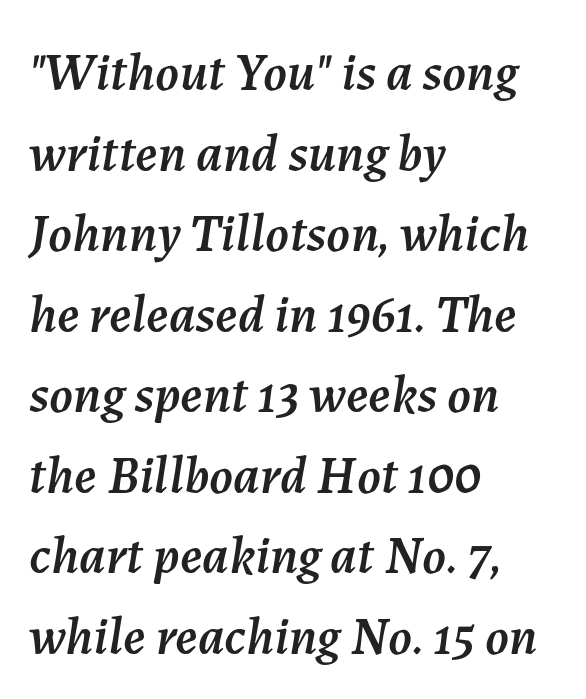
The image shows 53 px text type, italic (leaning right); set left-aligned, normal line spacing (1.52x), normal letter spacing, not underlined; medium stroke contrast and a medium x-height.
